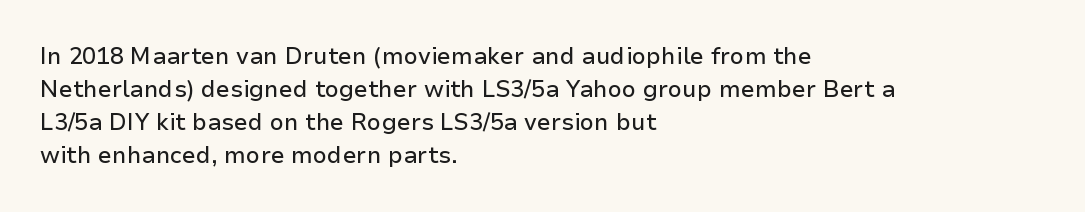
Plain, unruled lines of type. Letter spacing: default. Quick note: interline space is typical. Does the lettering tilt? It doesn't — this is upright. One-word summary of the alignment: left.
